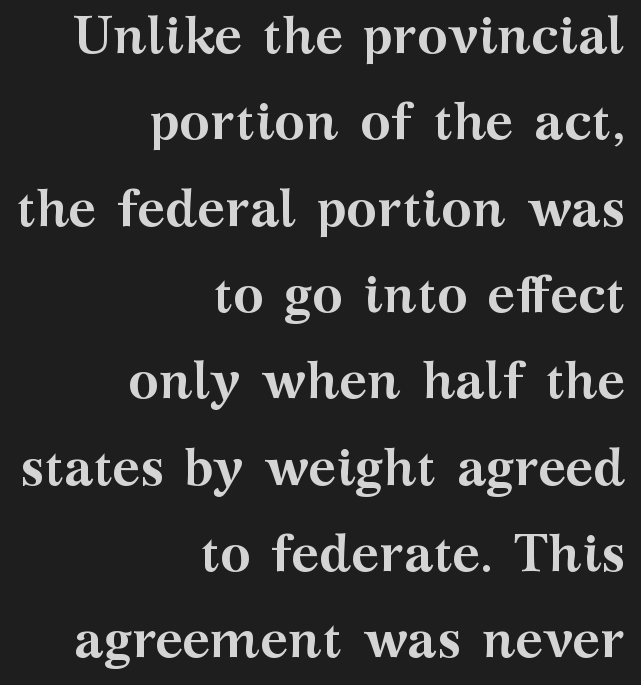
Q: Is the text bold? A: Yes.
Q: Is the text italic (slanted)? A: No, it is upright.
Q: Is the typeface a serif or a sans-serif typeface? A: Serif.
Q: Is the text underlined? A: No.
Q: How is the paragraph aligned? A: Right-aligned.
Q: Is the spacing between letters normal or unusually wide? A: Normal.
Q: Is the spacing between lines tight, normal or loose? A: Normal.
Q: Width (condensed, normal, or wide)? A: Wide.
Q: Stroke contrast? A: Medium.
Q: x-height? A: Medium.
Q: Monospaced? A: No.
